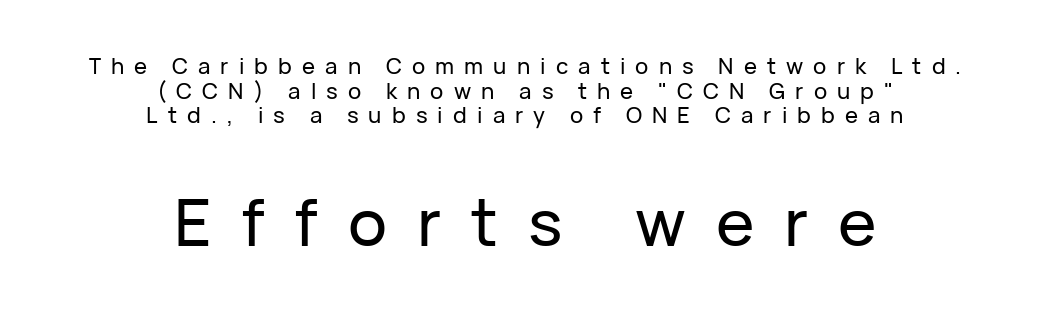
Q: Is the text italic (slanted)? A: No, it is upright.
Q: Is the typeface a serif or a sans-serif typeface? A: Sans-serif.
Q: Is the text underlined? A: No.
Q: How is the paragraph aligned? A: Centered.
Q: Is the spacing between letters normal or unusually wide? A: Unusually wide.
Q: Is the spacing between lines tight, normal or loose? A: Tight.
Q: Which block of text is set in a larger size, the first (top) or the second (bottom)? A: The second (bottom) one.
Q: Width (condensed, normal, or wide)? A: Normal.
Q: Stroke contrast? A: Low.
Q: x-height? A: Medium.
Q: Monospaced? A: No.
